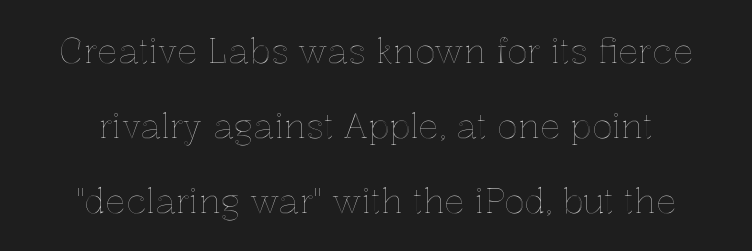
The image shows 34 px text type, upright; set loose line spacing (2.2x), normal letter spacing, not underlined; a medium x-height.
